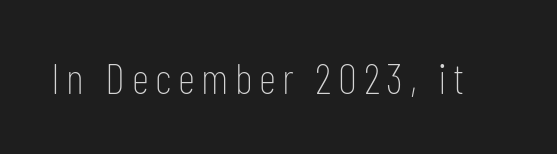
Q: Is the text bold? A: No.
Q: Is the text italic (slanted)? A: No, it is upright.
Q: Is the typeface a serif or a sans-serif typeface? A: Sans-serif.
Q: Is the text underlined? A: No.
Q: Width (condensed, normal, or wide)? A: Condensed.
Q: Stroke contrast? A: Low.
Q: x-height? A: Medium.
Q: Monospaced? A: No.
